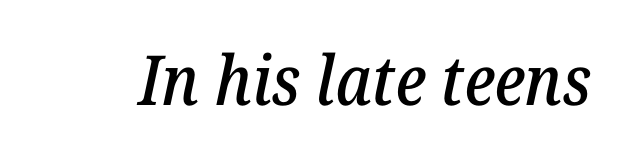
The image shows 69 px serif type, italic (leaning right); set normal letter spacing, not underlined; low stroke contrast and a medium x-height.
